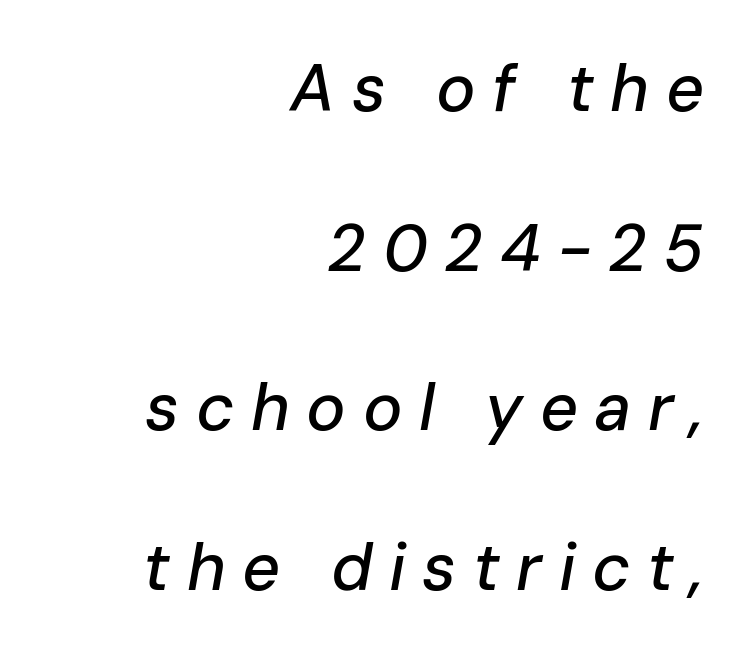
The image shows 66 px text type, italic (leaning right); set right-aligned, loose line spacing (2.42x), unusually wide letter spacing (+0.25 em), not underlined; low stroke contrast and a medium x-height.
